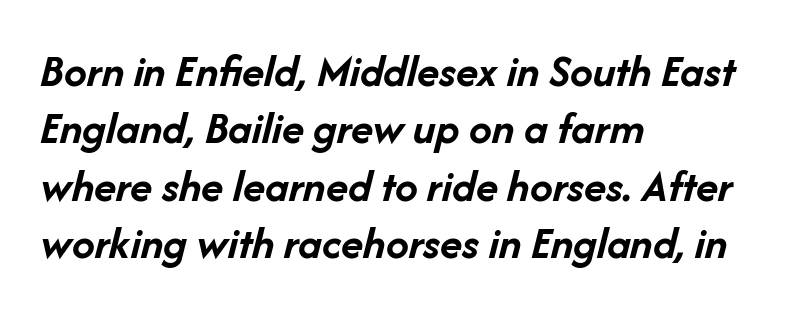
Q: Is the text bold? A: Yes.
Q: Is the text italic (slanted)? A: Yes, it leans right by about 14 degrees.
Q: Is the text underlined? A: No.
Q: How is the paragraph aligned? A: Left-aligned.
Q: Is the spacing between letters normal or unusually wide? A: Normal.
Q: Is the spacing between lines tight, normal or loose? A: Normal.
Q: Width (condensed, normal, or wide)? A: Normal.
Q: Stroke contrast? A: Low.
Q: x-height? A: Medium.
Q: Monospaced? A: No.
